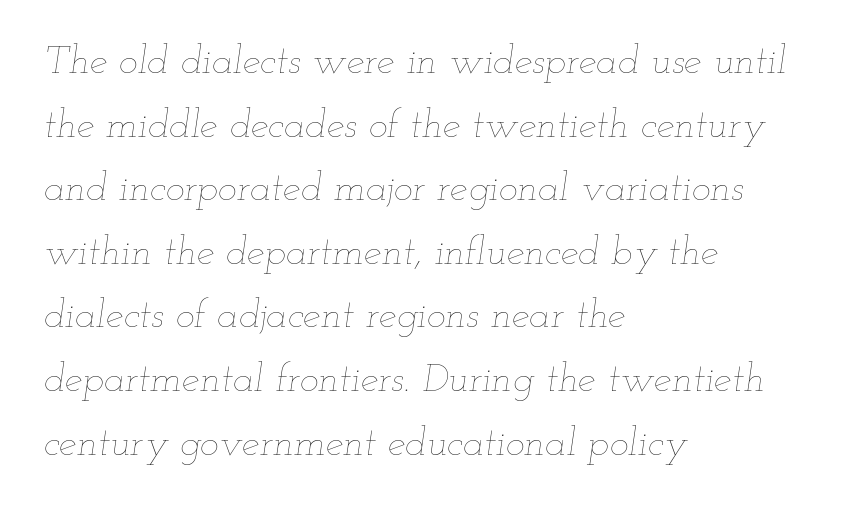
{"italic": "yes", "lean": "right", "slant_degrees": 12, "bold": "no", "weight": "thin", "width": "wide", "stroke_contrast": "low", "x_height": "small", "monospaced": "no", "underline": "no", "align": "left", "line_spacing": "normal", "line_spacing_ratio": 1.59, "letter_spacing": "normal", "letter_spacing_em": 0.0, "glyph_px": 40}
